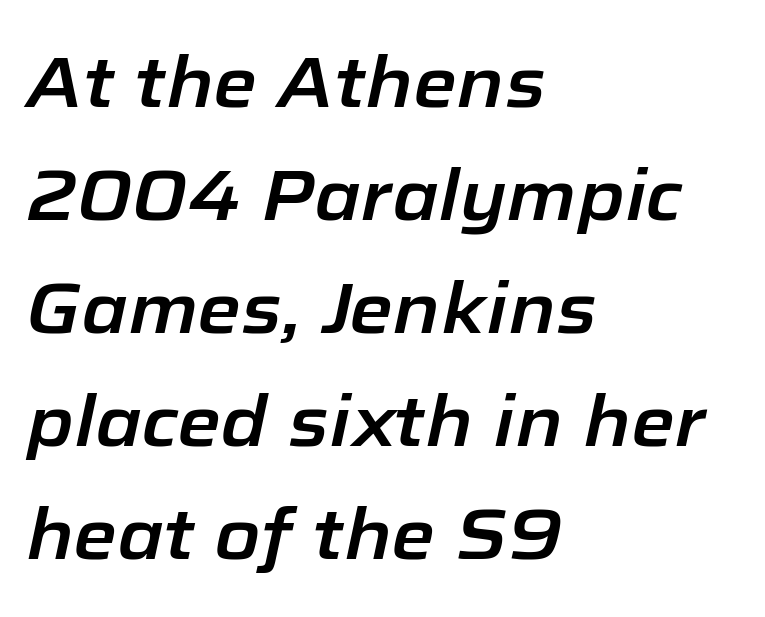
The image shows 71 px text type, italic (leaning right); set left-aligned, normal line spacing (1.59x), normal letter spacing, not underlined; low stroke contrast and a medium x-height.
